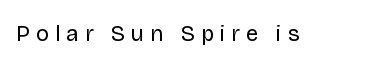
Q: Is the text bold? A: No.
Q: Is the text italic (slanted)? A: No, it is upright.
Q: Is the text underlined? A: No.
Q: Is the spacing between letters normal or unusually wide? A: Unusually wide.
